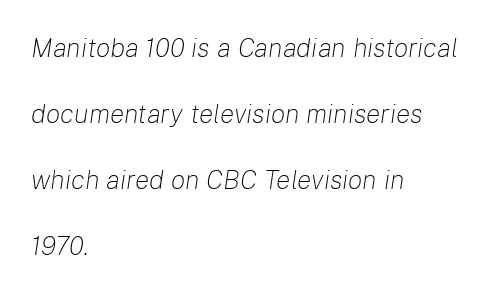
Q: Is the text bold? A: No.
Q: Is the text italic (slanted)? A: Yes, it leans right by about 8 degrees.
Q: Is the text underlined? A: No.
Q: How is the paragraph aligned? A: Left-aligned.
Q: Is the spacing between letters normal or unusually wide? A: Normal.
Q: Is the spacing between lines tight, normal or loose? A: Loose.
